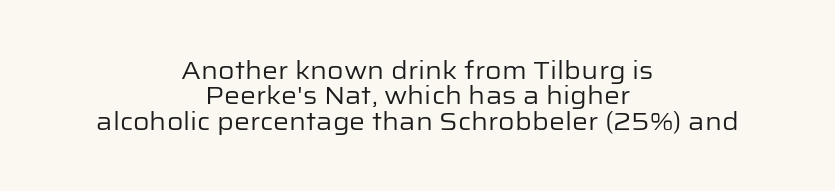
Q: Is the text bold? A: No.
Q: Is the text italic (slanted)? A: No, it is upright.
Q: Is the text underlined? A: No.
Q: How is the paragraph aligned? A: Centered.
Q: Is the spacing between letters normal or unusually wide? A: Normal.
Q: Is the spacing between lines tight, normal or loose? A: Tight.
